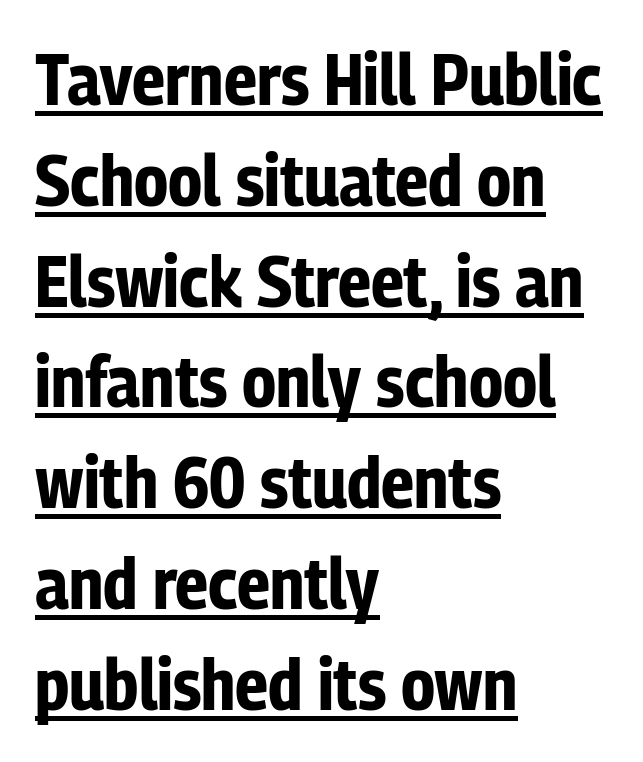
Horizontally, the lines are justified to the leading edge only. Varying glyph widths throughout — classic text-font behaviour. Look at the stroke-to-counter ratio: heavy, a bold. The designer left line spacing at the default. Tracking here is standard; glyphs follow each other at the usual distance. The specimen includes a rule beneath the text block's lines.
